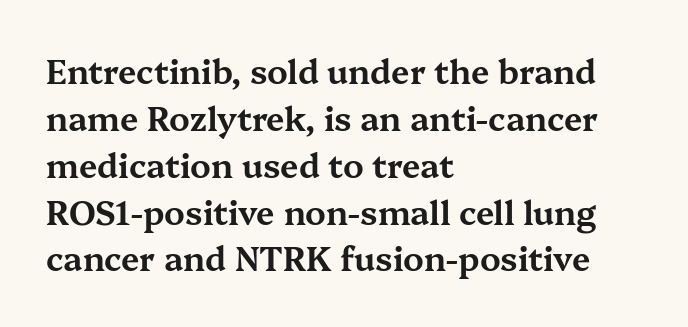
The image shows 33 px wide serif type, upright; set left-aligned, normal line spacing (1.42x), normal letter spacing, not underlined; medium stroke contrast and a medium x-height.
